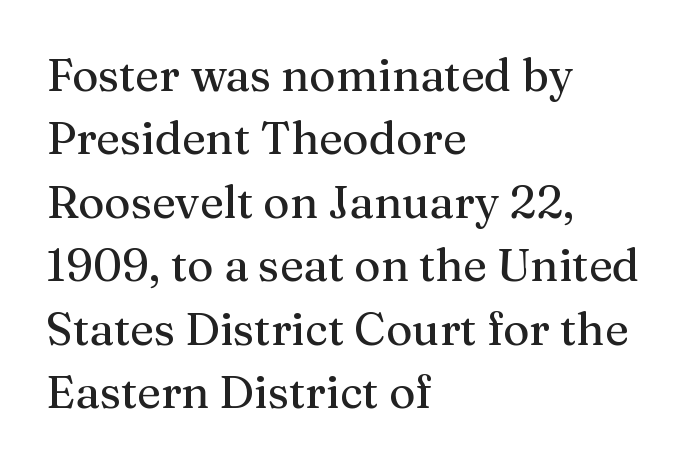
The image shows 45 px serif type, upright; set left-aligned, normal line spacing (1.41x), normal letter spacing, not underlined; medium stroke contrast and a medium x-height.
